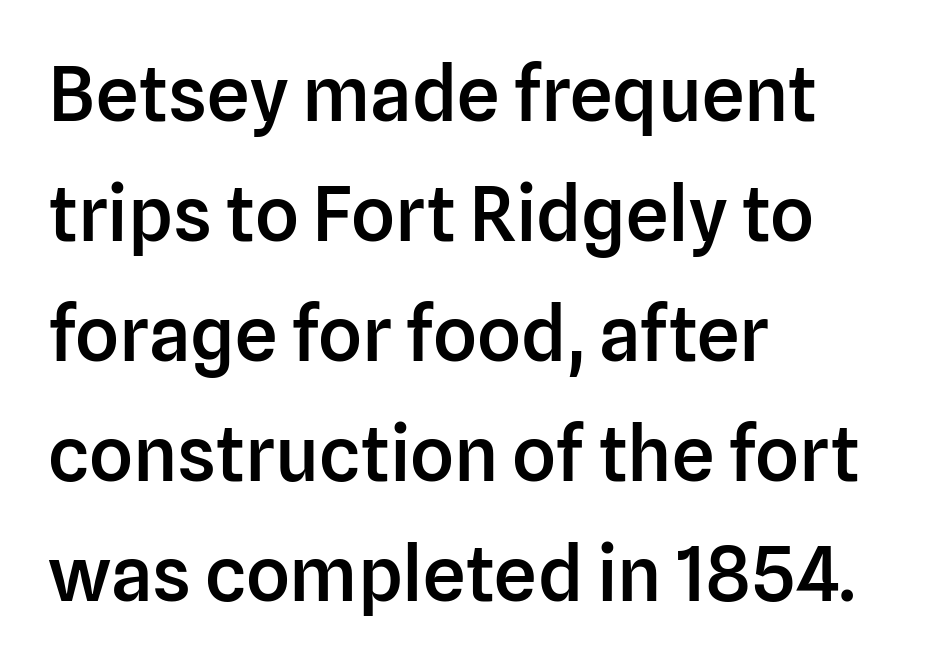
The image shows 76 px semibold sans-serif type, upright; set left-aligned, normal line spacing (1.58x), normal letter spacing, not underlined; low stroke contrast and a medium x-height.
